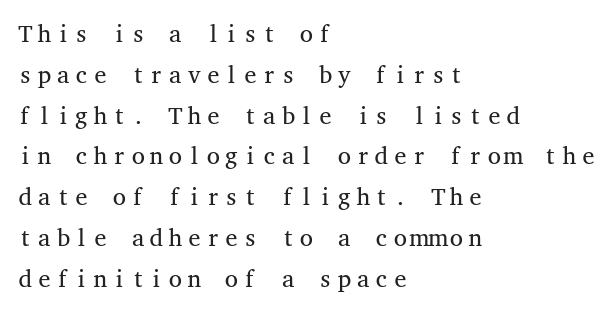
{"italic": "no", "bold": "no", "underline": "no", "align": "left", "line_spacing": "normal", "line_spacing_ratio": 1.7, "letter_spacing": "normal", "letter_spacing_em": 0.0, "glyph_px": 24}
